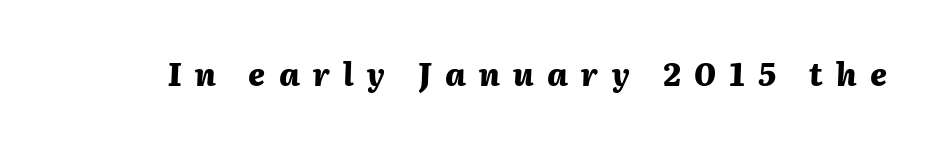
The rendering applies a slant to the glyphs. Here the designer chose a conventional face with non-uniform glyph widths. Pretty heavy lettering here — definitely bold. Only glyphs here, with clear space below each row. Honestly, the letter spacing is so wide it's the main thing you notice.
